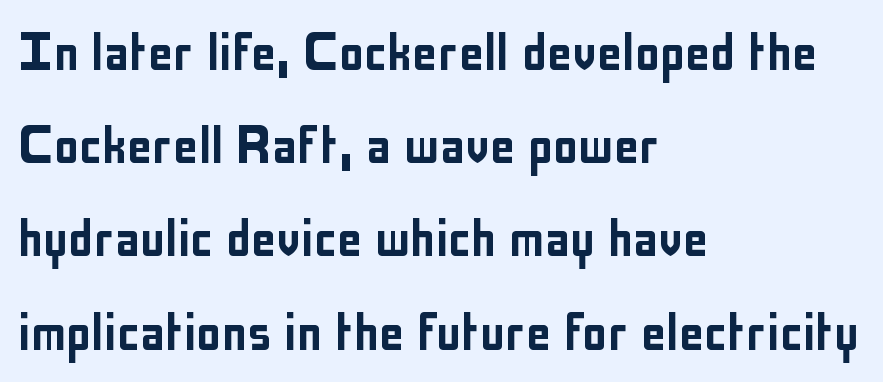
The image shows 63 px condensed sans-serif type, upright; set left-aligned, normal line spacing (1.48x), normal letter spacing, not underlined; low stroke contrast and a medium x-height.
